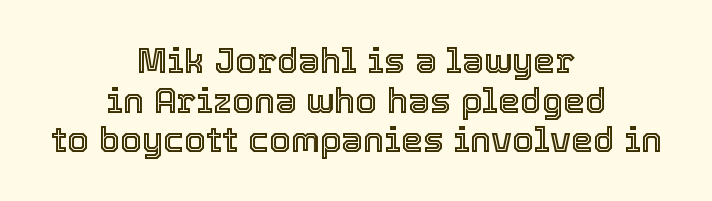
One-word summary of the alignment: center. Honestly, the rows look squashed on top of each other. Standard letterfit; no display-style spreading of the glyphs. The lettering stays uniformly vertical, giving the passage a roman look. Varying glyph widths throughout — classic text-font behaviour.
